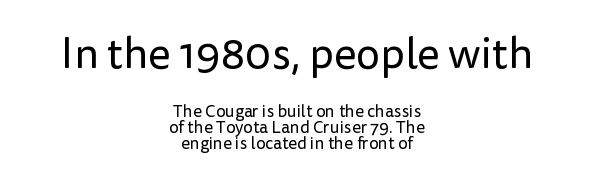
Visually, the top section dominates because its glyphs are scaled up. Here the glyphs are tracked normally, forming tight word shapes. Stems and bowls with no extra thickness — not bold. The rendering uses natural spacing where letterforms have individual widths.
